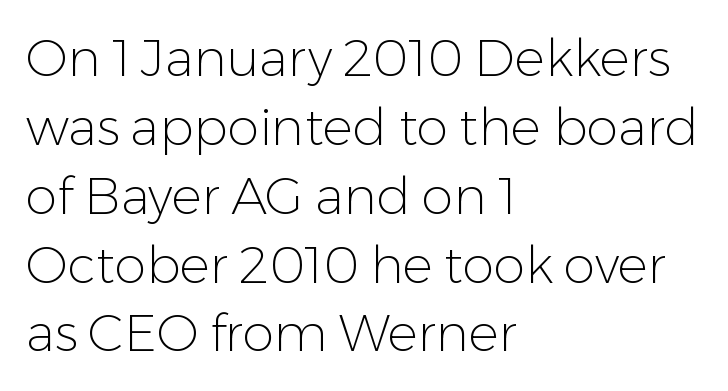
{"serif": "no", "italic": "no", "bold": "no", "weight": "light", "width": "normal", "stroke_contrast": "low", "x_height": "medium", "monospaced": "no", "underline": "no", "align": "left", "line_spacing": "normal", "line_spacing_ratio": 1.35, "letter_spacing": "normal", "letter_spacing_em": 0.0, "glyph_px": 51}
